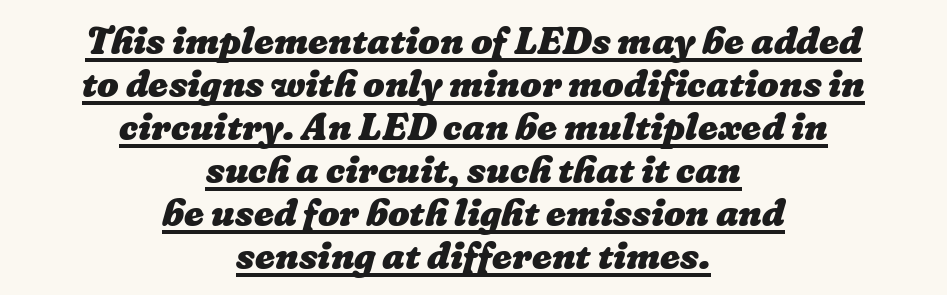
The image shows 38 px heavy type; set centered, tight line spacing (1.13x), normal letter spacing, underlined; low stroke contrast and a medium x-height.
